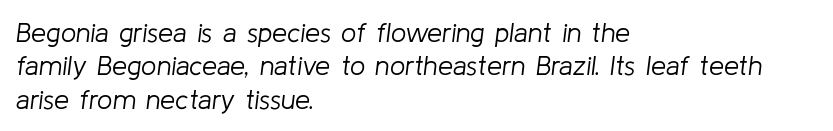
Q: Is the text bold? A: No.
Q: Is the text italic (slanted)? A: Yes, it leans right by about 8 degrees.
Q: Is the text underlined? A: No.
Q: How is the paragraph aligned? A: Left-aligned.
Q: Is the spacing between letters normal or unusually wide? A: Normal.
